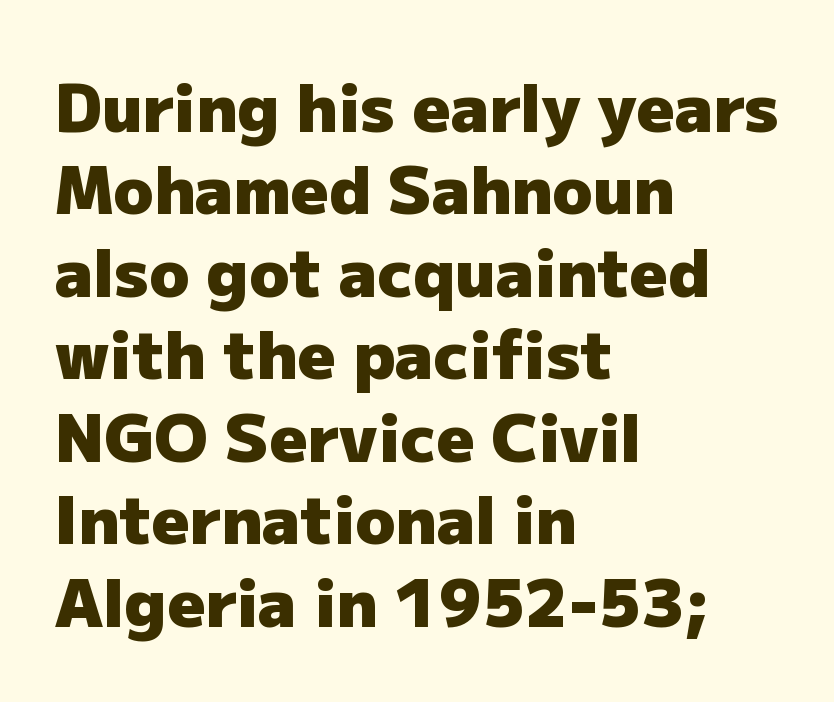
{"serif": "no", "italic": "no", "bold": "yes", "weight": "heavy", "width": "normal", "stroke_contrast": "low", "x_height": "medium", "monospaced": "no", "underline": "no", "align": "left", "line_spacing": "normal", "line_spacing_ratio": 1.25, "letter_spacing": "normal", "letter_spacing_em": 0.0, "glyph_px": 66}
